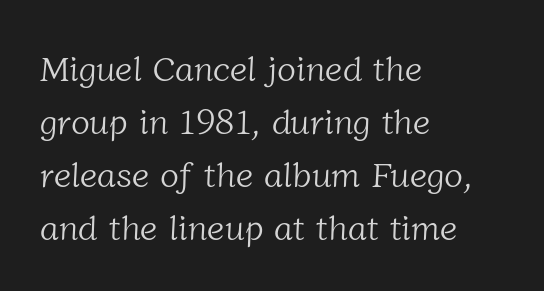
The image shows 35 px light serif type; set left-aligned, normal line spacing (1.51x), normal letter spacing, not underlined; low stroke contrast and a medium x-height.
